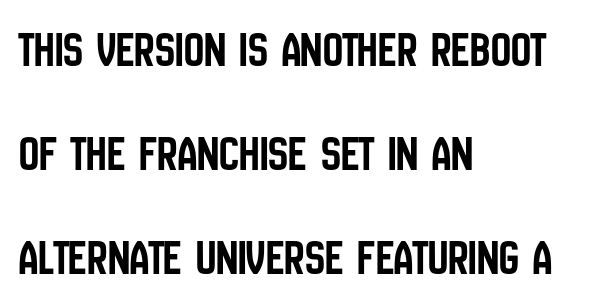
Loosely led — the rows are spread out. The setting favours the left margin, as ordinary paragraphs usually do. The line texture is even and compact thanks to regular tracking. Do the letters lean? They stand straight.
